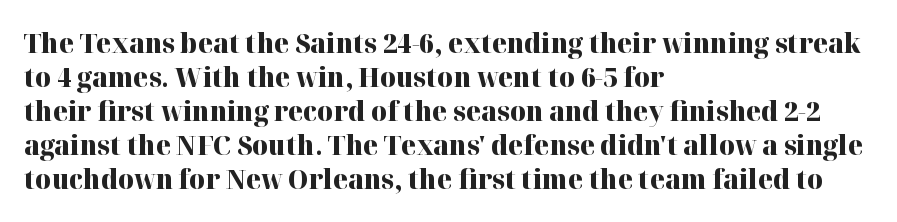
Q: Is the text bold? A: Yes.
Q: Is the text italic (slanted)? A: No, it is upright.
Q: Is the text underlined? A: No.
Q: How is the paragraph aligned? A: Left-aligned.
Q: Is the spacing between letters normal or unusually wide? A: Normal.
Q: Is the spacing between lines tight, normal or loose? A: Normal.
